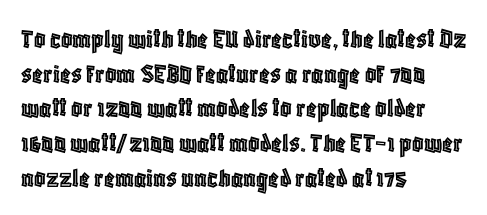
These lines stack with their left ends in a neat column. These lines are rendered in a variable-pitch font. This is roman type, the default non-slanted kind. Words appear dense and cohesive because spacing is normal. Check the space under the baseline: it is left empty.
